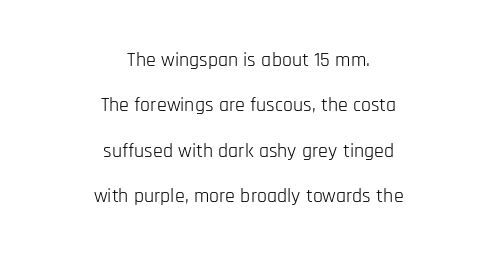
The paragraph shown floats in the horizontal middle. What's the leading like? Stretched, with rows far apart. Clear beneath every line of the passage. Spacing between characters is what you'd get straight out of the box. The weight would be labelled regular, book, light, or lighter still.
